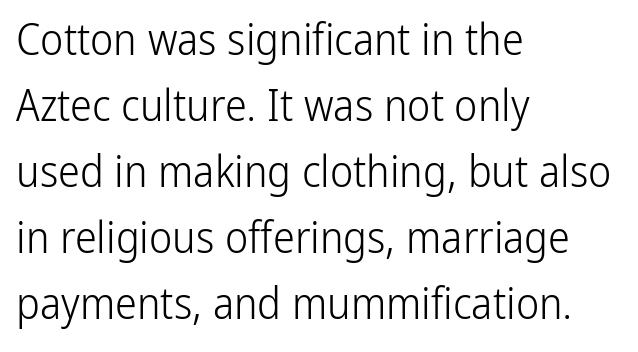
Honestly, there is no underline to notice here at all. No extra tracking has been applied to these lines. Horizontally, the lines are justified to the leading edge only. Posture: vertical. Summary of vertical rhythm: regular, with standard interline spacing.
